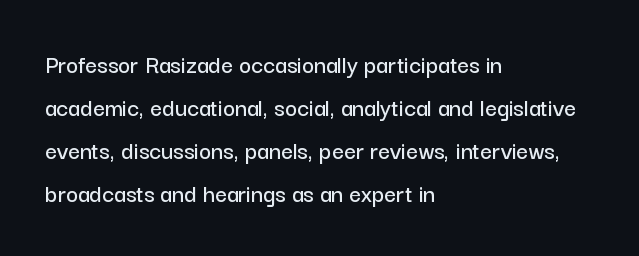
The image shows 26 px text type, upright; set left-aligned, normal line spacing (1.66x), normal letter spacing, not underlined.
